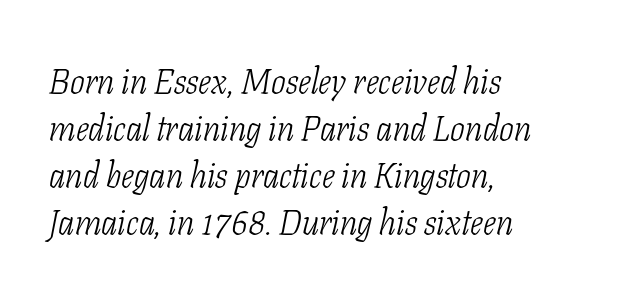
{"serif": "yes", "italic": "yes", "lean": "right", "slant_degrees": 11, "bold": "no", "weight": "light", "width": "condensed", "stroke_contrast": "low", "x_height": "medium", "monospaced": "no", "underline": "no", "align": "left", "line_spacing": "normal", "line_spacing_ratio": 1.34, "letter_spacing": "normal", "letter_spacing_em": 0.0, "glyph_px": 35}
